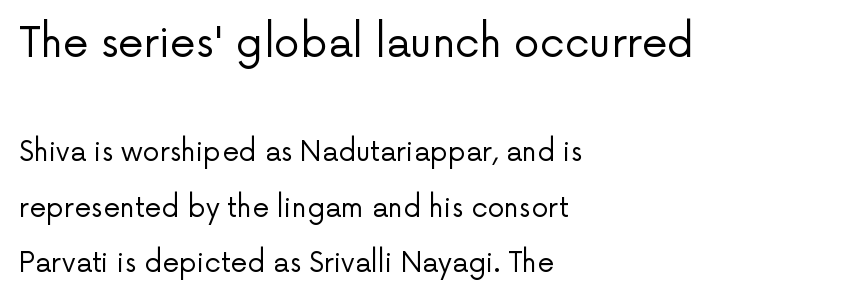
Honestly, there is no underline to notice here at all. The letters sit at their default tracking, neither squeezed nor spread. Vertically, the passage feels expansive, rows floating well apart. Scale decreases going downward across the two blocks. Proportional: the letters do not fall into vertical columns.
